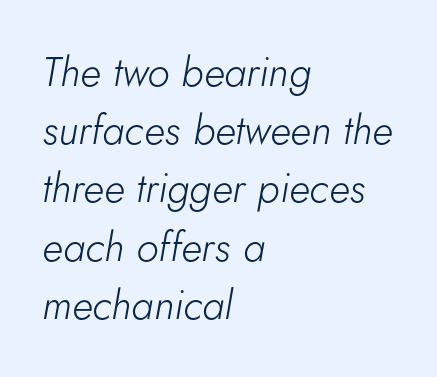
A normal amount of white space separates one row of letters from the next. Observe the ordinary spacing: letters are neighbours, not strangers. Stroke mass is kept to a normal reading level or below. The letters advance in unequal steps, a hallmark of proportional type. This rendering features lettering with no underline. Notice how the passage keeps a crisp vertical edge on the left only.
